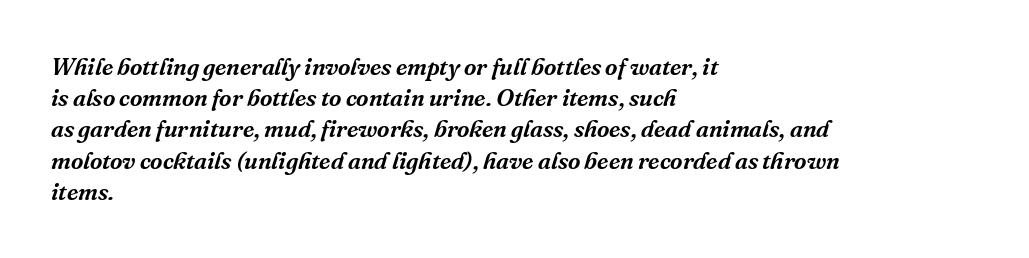
Q: Is the text italic (slanted)? A: Yes, it leans right by about 16 degrees.
Q: Is the text underlined? A: No.
Q: How is the paragraph aligned? A: Left-aligned.
Q: Is the spacing between letters normal or unusually wide? A: Normal.
Q: Is the spacing between lines tight, normal or loose? A: Normal.
